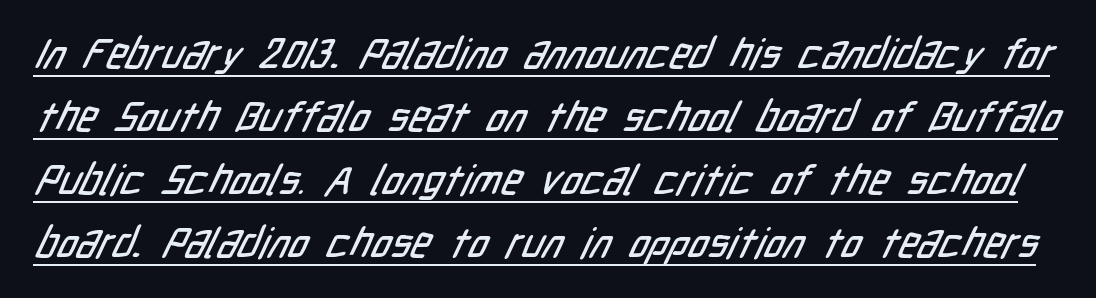
The image shows 42 px condensed sans-serif type; set normal line spacing (1.5x), normal letter spacing, underlined; low stroke contrast and a medium x-height.
